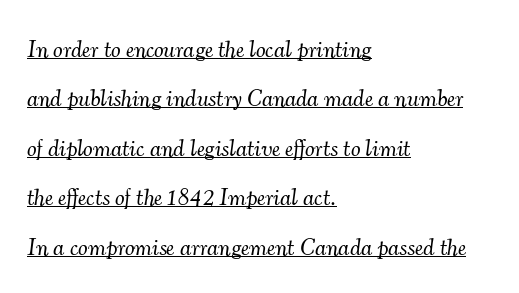
Q: Is the text bold? A: No.
Q: Is the text italic (slanted)? A: Yes, it leans right by about 7 degrees.
Q: Is the text underlined? A: Yes.
Q: How is the paragraph aligned? A: Left-aligned.
Q: Is the spacing between letters normal or unusually wide? A: Normal.
Q: Is the spacing between lines tight, normal or loose? A: Loose.
